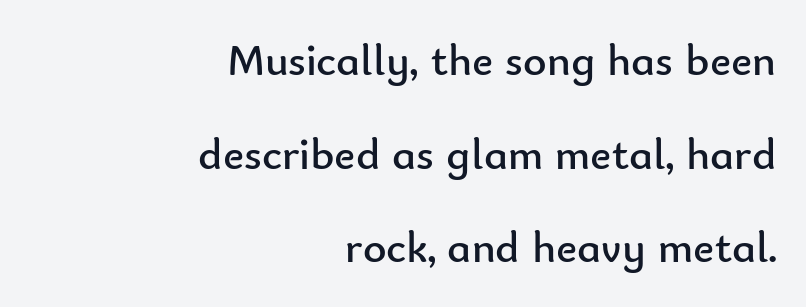
The image shows 45 px regular-weight sans-serif type, upright; set right-aligned, loose line spacing (2.08x), normal letter spacing, not underlined; low stroke contrast and a small x-height.
